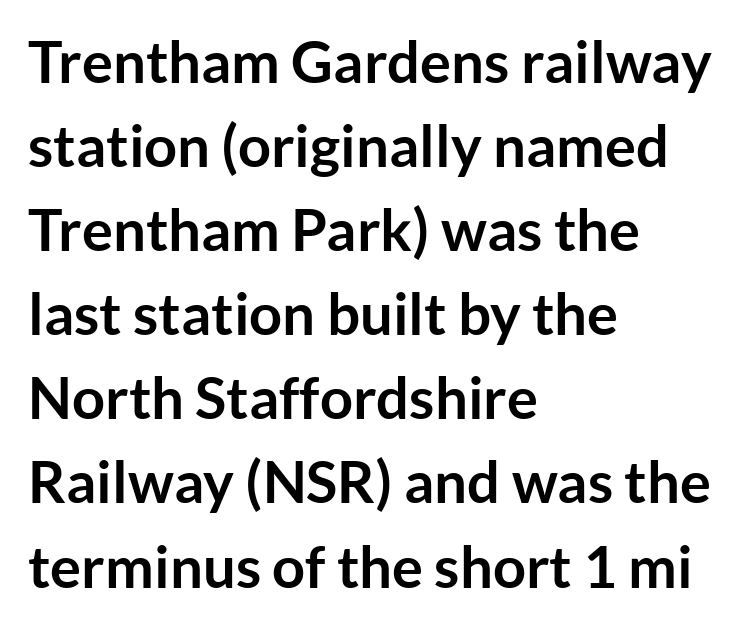
The image shows 58 px semibold sans-serif type, upright; set left-aligned, normal line spacing (1.45x), normal letter spacing, not underlined; low stroke contrast and a medium x-height.
